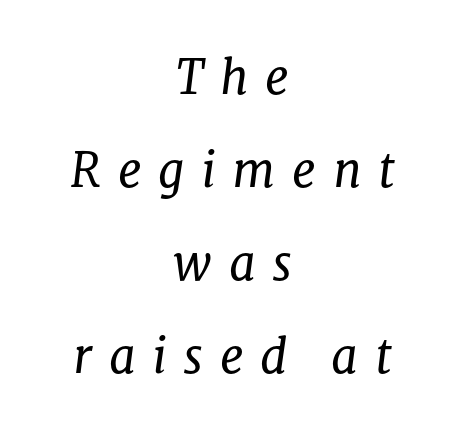
The image shows 47 px regular-weight serif type, italic (leaning right); set centered, loose line spacing (1.98x), unusually wide letter spacing (+0.35 em), not underlined; low stroke contrast and a medium x-height.
